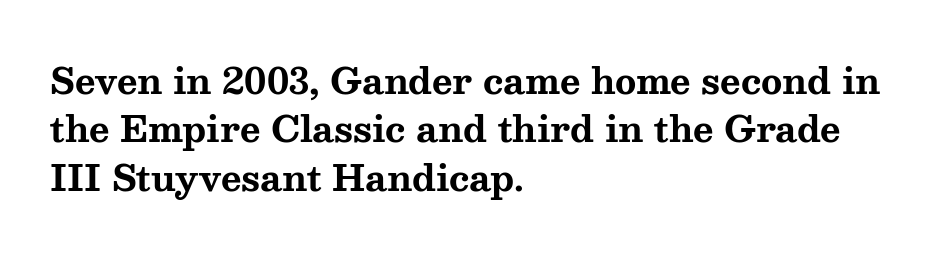
Tracking value appears to be zero — textbook default spacing. Think of a printed novel: that variable character pitch is what you see here. The ragged edge is on the right, which tells us the setting is flush left. Is this a sans? No — the strokes have serifs.
